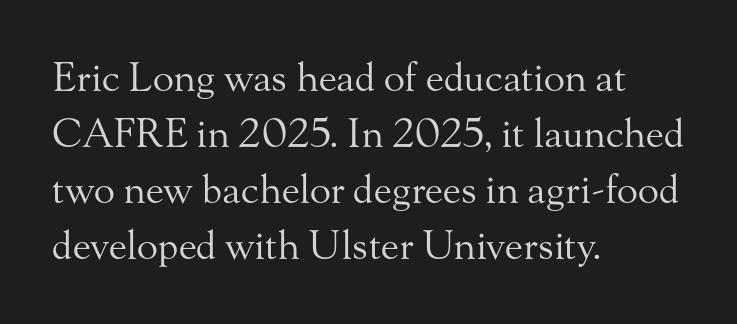
Q: Is the text bold? A: No.
Q: Is the text italic (slanted)? A: No, it is upright.
Q: Is the typeface a serif or a sans-serif typeface? A: Serif.
Q: Is the text underlined? A: No.
Q: How is the paragraph aligned? A: Left-aligned.
Q: Is the spacing between letters normal or unusually wide? A: Normal.
Q: Is the spacing between lines tight, normal or loose? A: Normal.
Q: Width (condensed, normal, or wide)? A: Normal.
Q: Stroke contrast? A: Medium.
Q: x-height? A: Small.
Q: Monospaced? A: No.
